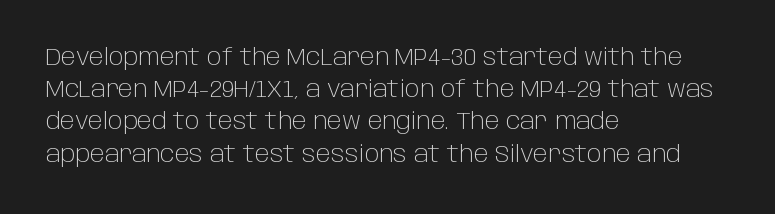
{"italic": "no", "bold": "no", "underline": "no", "align": "left", "line_spacing": "normal", "line_spacing_ratio": 1.4, "letter_spacing": "normal", "letter_spacing_em": 0.0, "glyph_px": 23}
